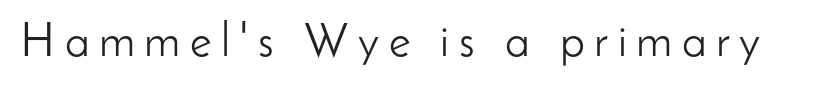
{"serif": "no", "italic": "no", "bold": "no", "weight": "light", "width": "normal", "stroke_contrast": "low", "x_height": "small", "monospaced": "no", "underline": "no", "letter_spacing": "wide", "letter_spacing_em": 0.2, "glyph_px": 47}
